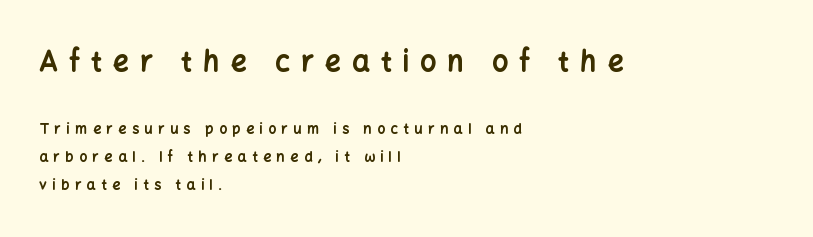
The image shows 28 px bold sans-serif type, upright; set left-aligned, loose line spacing (1.99x), unusually wide letter spacing (+0.39 em), not underlined; the first (top) block is 2.0x larger; low stroke contrast and a medium x-height.
